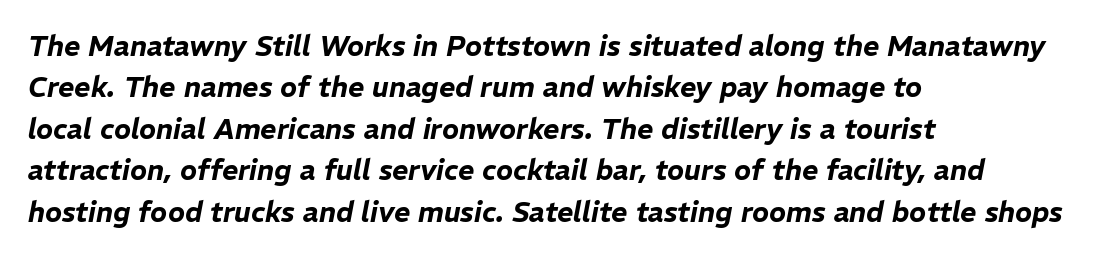
The image shows 28 px text type, italic (leaning right); set left-aligned, normal line spacing (1.48x), normal letter spacing, not underlined; low stroke contrast and a medium x-height.
